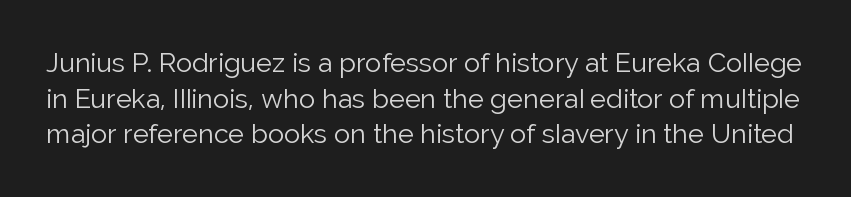
{"italic": "no", "bold": "no", "underline": "no", "line_spacing": "normal", "line_spacing_ratio": 1.32, "letter_spacing": "normal", "letter_spacing_em": 0.0, "glyph_px": 27}
